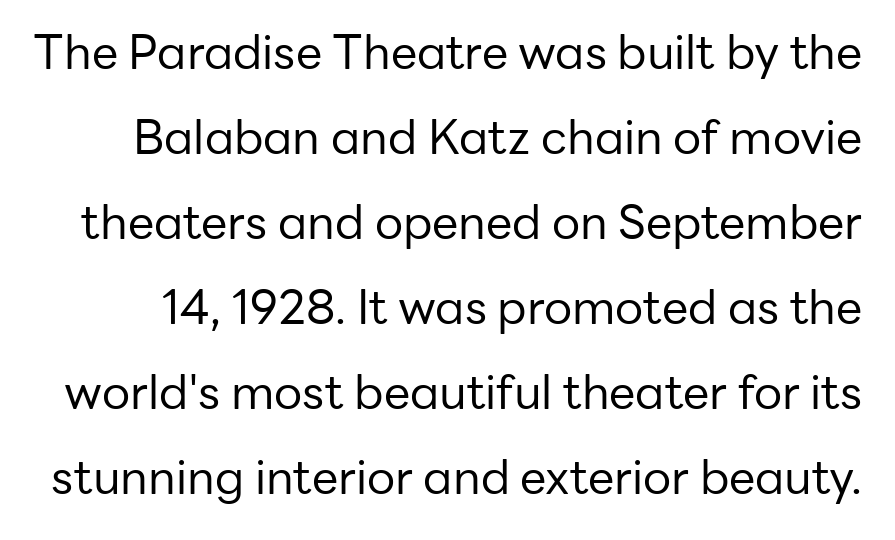
The image shows 47 px regular-weight sans-serif type, upright; set line spacing 1.81x, normal letter spacing, not underlined; low stroke contrast and a medium x-height.
